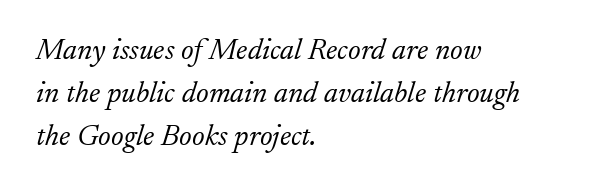
Interline gaps are of average width in this sample. In terms of letterspacing, this is plain default setting. The ragged edge is on the right, which tells us the setting is flush left. Stem width sits at or under what a default text font uses. The string is rendered with underlining switched off.
